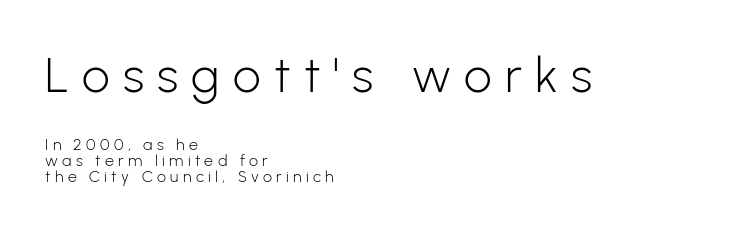
{"serif": "no", "italic": "no", "bold": "no", "weight": "light", "width": "normal", "stroke_contrast": "low", "x_height": "medium", "monospaced": "no", "underline": "no", "align": "left", "line_spacing": "tight", "line_spacing_ratio": 1.01, "letter_spacing": "wide", "letter_spacing_em": 0.27, "larger_block": "first", "size_ratio": 3.06, "glyph_px": 49}
